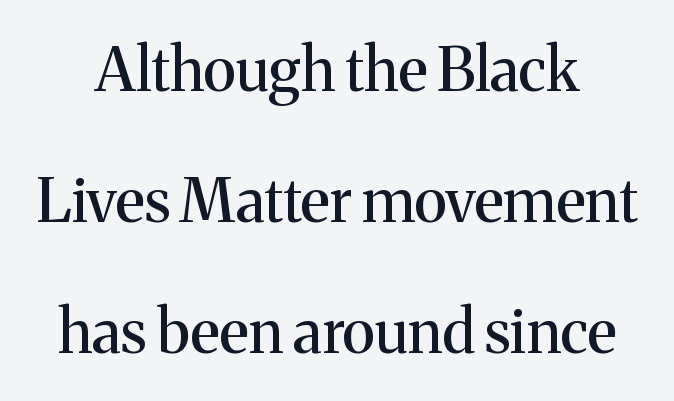
Q: Is the text italic (slanted)? A: No, it is upright.
Q: Is the typeface a serif or a sans-serif typeface? A: Serif.
Q: Is the text underlined? A: No.
Q: How is the paragraph aligned? A: Centered.
Q: Is the spacing between letters normal or unusually wide? A: Normal.
Q: Is the spacing between lines tight, normal or loose? A: Loose.
Q: Width (condensed, normal, or wide)? A: Normal.
Q: Stroke contrast? A: Medium.
Q: x-height? A: Medium.
Q: Monospaced? A: No.
